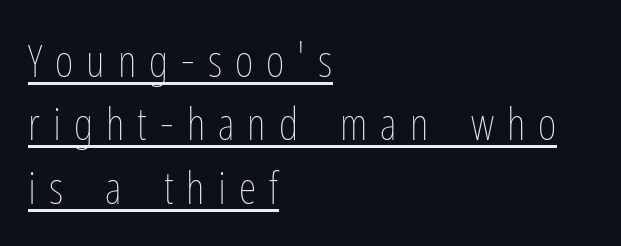
The image shows 45 px thin, condensed type, upright; set left-aligned, normal line spacing (1.41x), unusually wide letter spacing (+0.29 em), underlined; low stroke contrast and a medium x-height.
